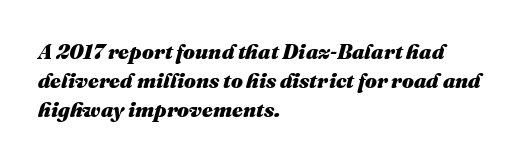
Unmarked baselines from the first word to the last. Summary of vertical rhythm: regular, with standard interline spacing. Layout note: lines flush left. In terms of letterspacing, this is plain default setting. Strong, thick strokes mark this as bold type. Posture: slanted.
